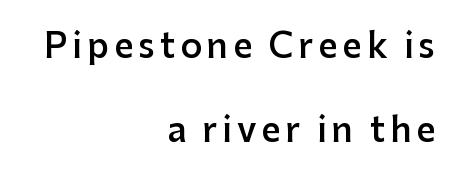
Q: Is the text bold? A: Semi-bold.
Q: Is the text italic (slanted)? A: No, it is upright.
Q: Is the typeface a serif or a sans-serif typeface? A: Sans-serif.
Q: Is the text underlined? A: No.
Q: How is the paragraph aligned? A: Right-aligned.
Q: Is the spacing between lines tight, normal or loose? A: Loose.
Q: Width (condensed, normal, or wide)? A: Normal.
Q: Stroke contrast? A: Low.
Q: x-height? A: Medium.
Q: Monospaced? A: No.
